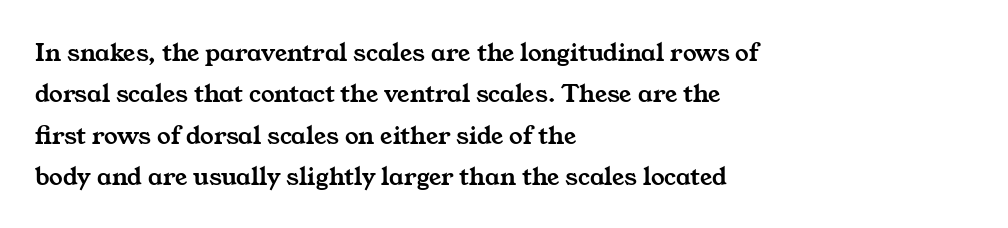
Any mark beneath the type? The region is blank. The space between consecutive lines is moderate. Short and long lines alike share a common starting point at left. This sample uses plain, unmodified letter spacing.
